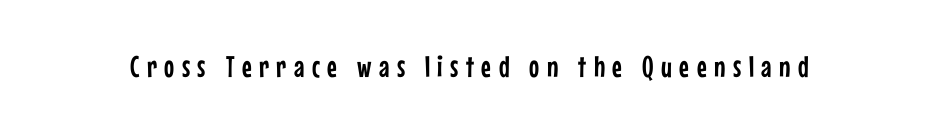
The image shows 30 px condensed sans-serif type, upright; set unusually wide letter spacing (+0.25 em), not underlined; low stroke contrast and a medium x-height.
